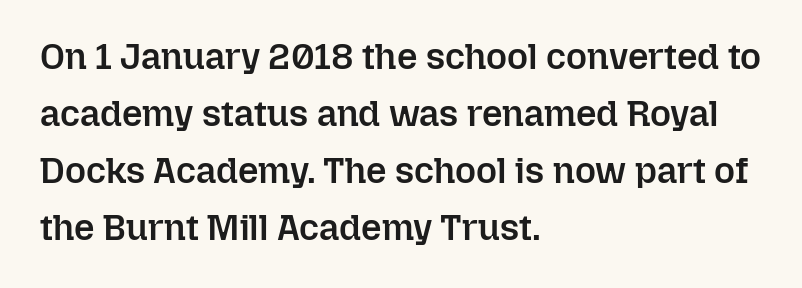
Q: Is the text bold? A: Semi-bold.
Q: Is the text italic (slanted)? A: No, it is upright.
Q: Is the text underlined? A: No.
Q: How is the paragraph aligned? A: Left-aligned.
Q: Is the spacing between letters normal or unusually wide? A: Normal.
Q: Is the spacing between lines tight, normal or loose? A: Normal.
Q: Width (condensed, normal, or wide)? A: Normal.
Q: Stroke contrast? A: Low.
Q: x-height? A: Medium.
Q: Monospaced? A: No.
